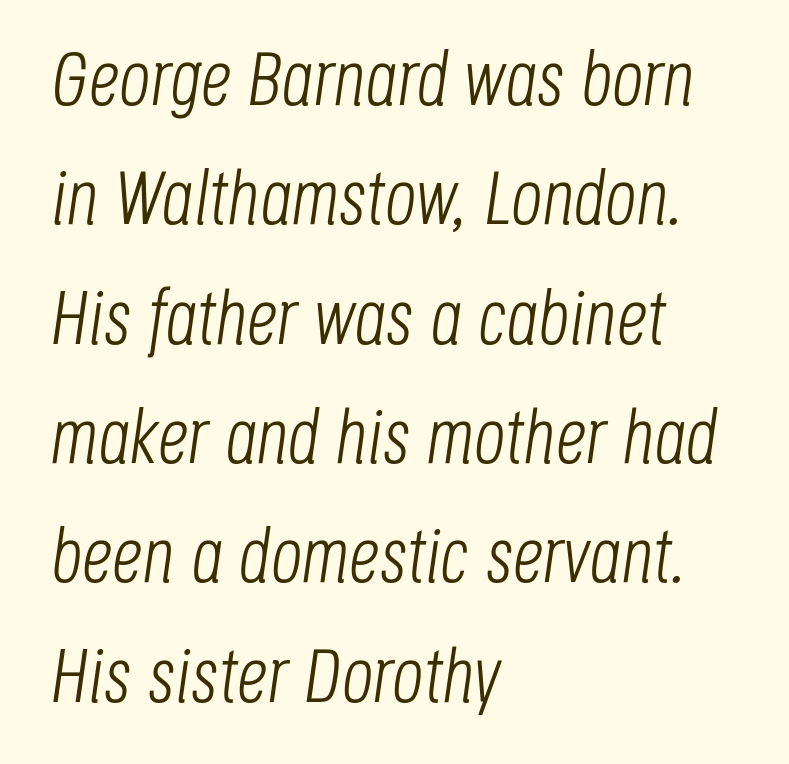
What stands out about the letter spacing? Nothing — it is the standard amount. Counters stay open thanks to moderate or lighter strokes. Is this a fixed-width face? No — the glyphs have proportional, varying widths. The letters are slanted; this is an italic face. Honestly, the row spacing looks completely unremarkable. The passage shown is not underscored anywhere.
